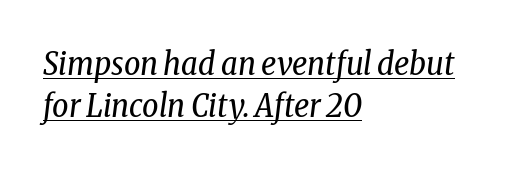
The tracking reads as untouched default to a designer's eye. Proportional: the letters do not fall into vertical columns. Typeset ragged right — the left edge is the straight one. Look at the bottom of the vertical strokes: they flare into serifs here. Line spacing here is normal. Tall strokes in this sample are angled rather than plumb.
